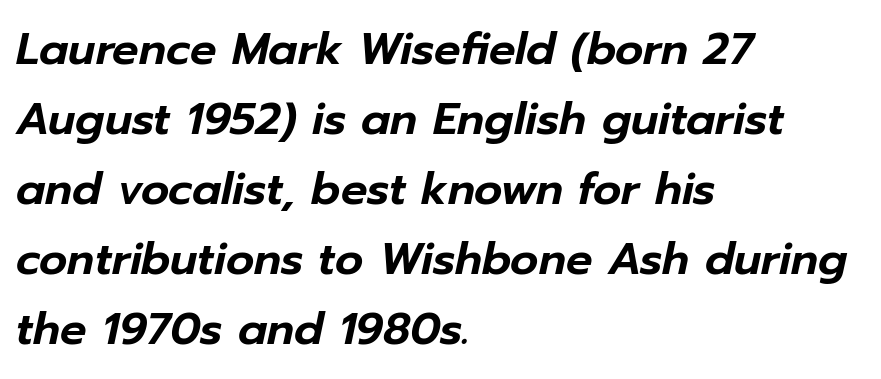
The image shows 44 px text type, italic (leaning right); set left-aligned, normal line spacing (1.59x), normal letter spacing, not underlined; low stroke contrast and a medium x-height.
